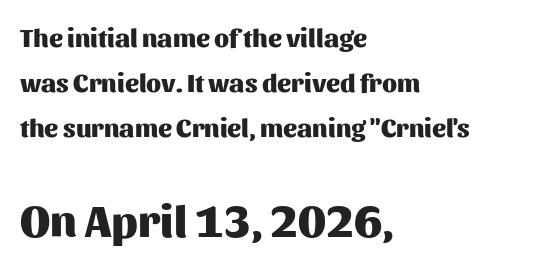
Q: Is the text bold? A: Yes.
Q: Is the text italic (slanted)? A: No, it is upright.
Q: Is the typeface a serif or a sans-serif typeface? A: Sans-serif.
Q: Is the text underlined? A: No.
Q: How is the paragraph aligned? A: Left-aligned.
Q: Is the spacing between letters normal or unusually wide? A: Normal.
Q: Which block of text is set in a larger size, the first (top) or the second (bottom)? A: The second (bottom) one.
Q: Width (condensed, normal, or wide)? A: Normal.
Q: Stroke contrast? A: Medium.
Q: x-height? A: Medium.
Q: Monospaced? A: No.
